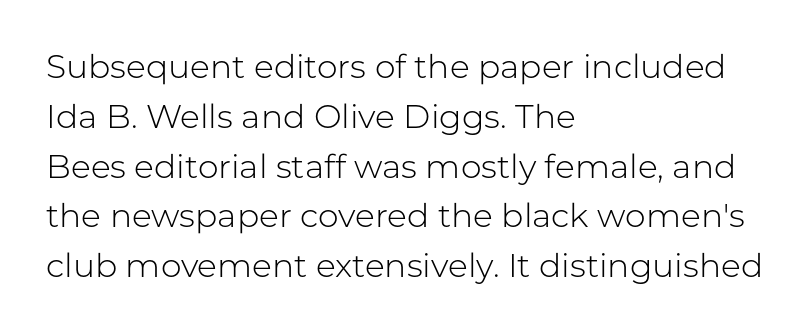
The image shows 33 px light sans-serif type, upright; set left-aligned, normal line spacing (1.51x), normal letter spacing, not underlined; low stroke contrast and a medium x-height.
